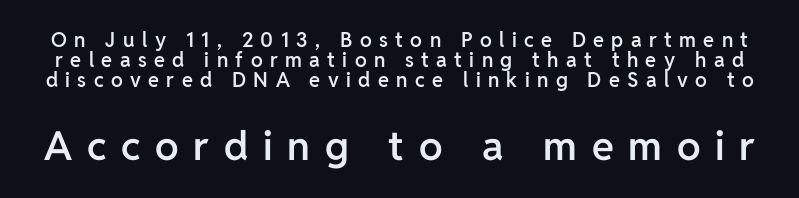
Q: Is the text bold? A: Semi-bold.
Q: Is the text italic (slanted)? A: No, it is upright.
Q: Is the typeface a serif or a sans-serif typeface? A: Sans-serif.
Q: Is the text underlined? A: No.
Q: Is the spacing between letters normal or unusually wide? A: Unusually wide.
Q: Is the spacing between lines tight, normal or loose? A: Tight.
Q: Which block of text is set in a larger size, the first (top) or the second (bottom)? A: The second (bottom) one.
Q: Width (condensed, normal, or wide)? A: Normal.
Q: Stroke contrast? A: Low.
Q: x-height? A: Medium.
Q: Monospaced? A: No.
